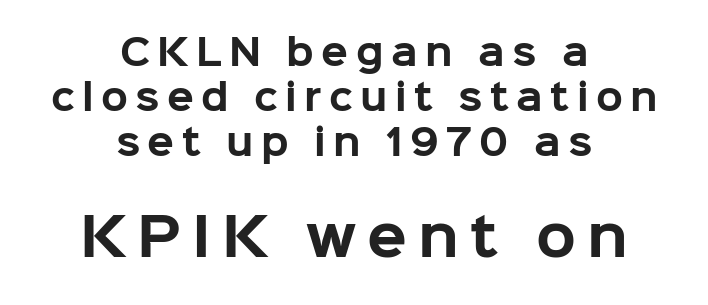
{"serif": "no", "italic": "no", "bold": "yes", "weight": "bold", "width": "normal", "stroke_contrast": "low", "x_height": "medium", "monospaced": "no", "underline": "no", "align": "center", "line_spacing": "normal", "line_spacing_ratio": 1.29, "letter_spacing": "wide", "letter_spacing_em": 0.21, "larger_block": "second", "size_ratio": 1.49, "glyph_px": 52}
